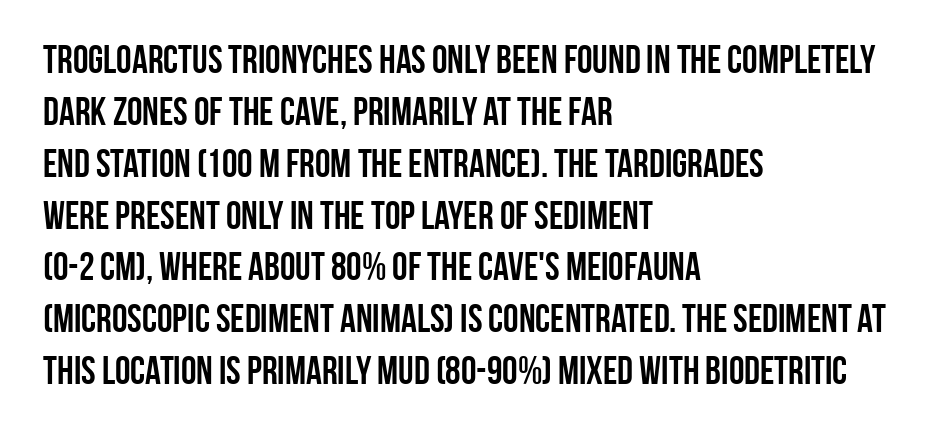
{"serif": "no", "italic": "no", "bold": "yes", "weight": "semibold", "width": "condensed", "stroke_contrast": "low", "x_height": "large", "monospaced": "no", "underline": "no", "align": "left", "line_spacing": "normal", "line_spacing_ratio": 1.33, "letter_spacing": "normal", "letter_spacing_em": 0.0, "glyph_px": 39}
